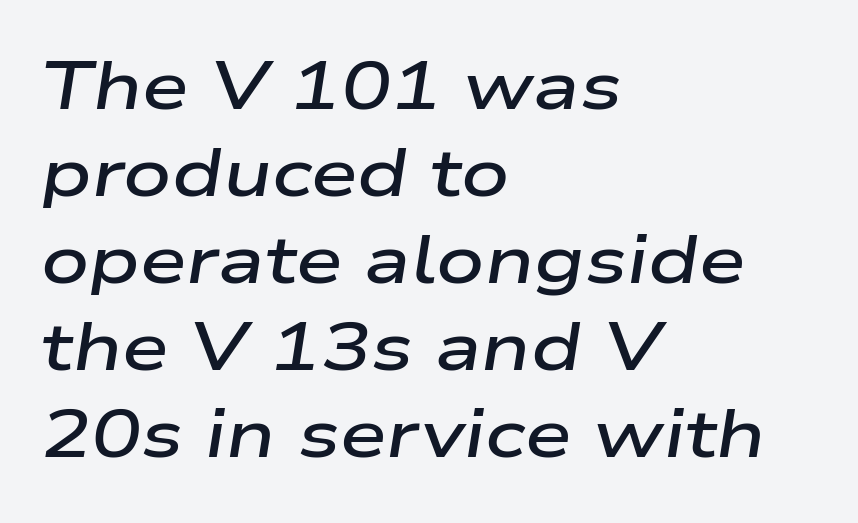
The image shows 67 px semibold, wide type, italic (leaning right); set left-aligned, normal line spacing (1.3x), normal letter spacing, not underlined; low stroke contrast and a medium x-height.
